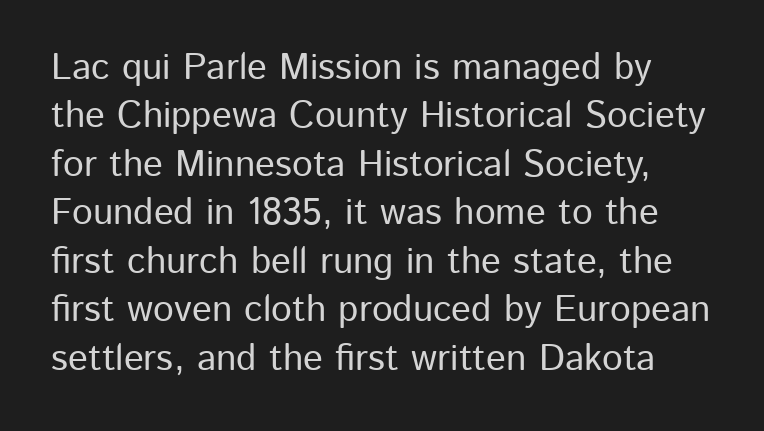
The image shows 37 px sans-serif type, upright; set normal line spacing (1.31x), normal letter spacing, not underlined; low stroke contrast and a medium x-height.
